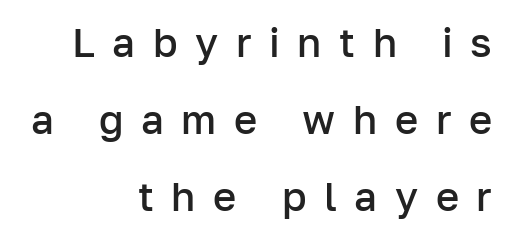
Glyph-to-glyph distance is far greater than everyday printed text. Only glyphs here, with clear space below each row. The rendering uses a large line-height, opening up the rows. The letters are semibold — heavier than regular but short of a full bold. One-word summary of the alignment: right.
